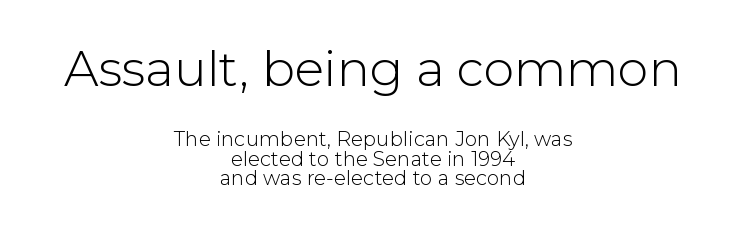
Q: Is the text bold? A: No.
Q: Is the text italic (slanted)? A: No, it is upright.
Q: Is the typeface a serif or a sans-serif typeface? A: Sans-serif.
Q: Is the text underlined? A: No.
Q: How is the paragraph aligned? A: Centered.
Q: Is the spacing between letters normal or unusually wide? A: Normal.
Q: Is the spacing between lines tight, normal or loose? A: Tight.
Q: Which block of text is set in a larger size, the first (top) or the second (bottom)? A: The first (top) one.
Q: Width (condensed, normal, or wide)? A: Normal.
Q: Stroke contrast? A: Low.
Q: x-height? A: Medium.
Q: Monospaced? A: No.
